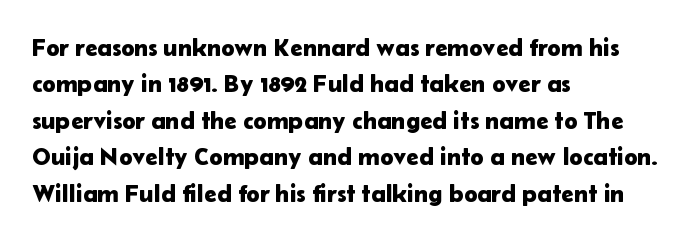
{"italic": "no", "underline": "no", "align": "left", "line_spacing": "normal", "line_spacing_ratio": 1.46, "letter_spacing": "normal", "letter_spacing_em": 0.0, "glyph_px": 25}
